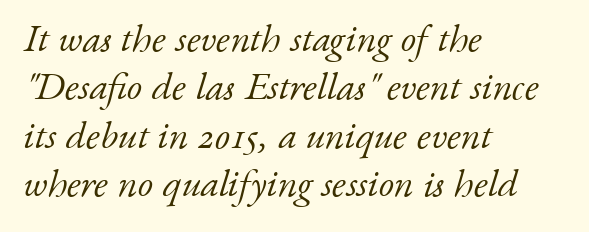
Each word holds together tightly as a unit, with standard inter-letter gaps. The strokes are not fattened; the text isn't bold. Looks like regular typesetting: each glyph gets only the width it needs. The glyphs are unaccompanied by any horizontal stroke below them. The rendering applies a slant to the glyphs. What kind of face is this? One with serifs.
